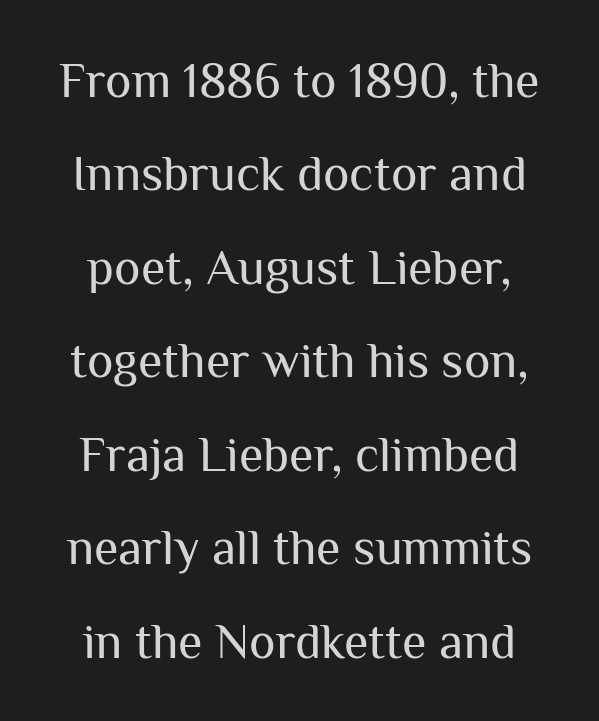
Summary of weight: not heavy and not bold. Nope, no serifs anywhere on these letters. Bare-footed words on every line. Observe the ordinary spacing: letters are neighbours, not strangers.
